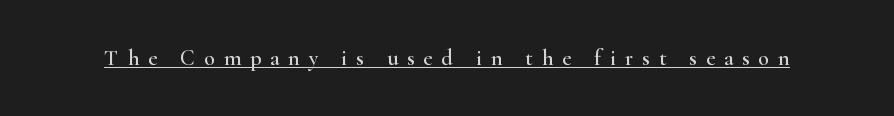
{"italic": "no", "underline": "yes", "letter_spacing": "wide", "letter_spacing_em": 0.41, "glyph_px": 22}
